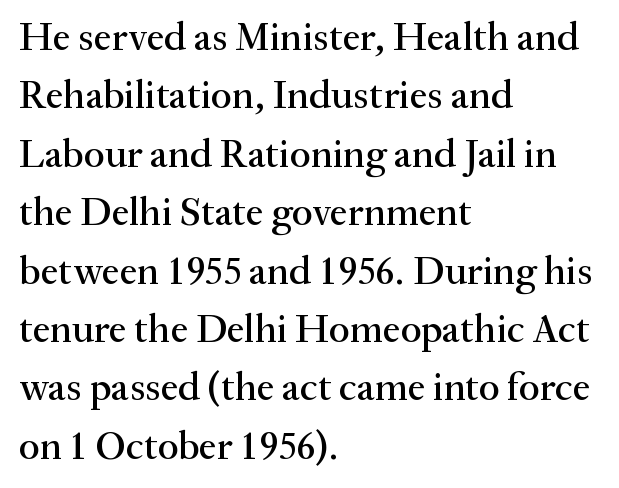
Q: Is the text italic (slanted)? A: No, it is upright.
Q: Is the typeface a serif or a sans-serif typeface? A: Serif.
Q: Is the text underlined? A: No.
Q: How is the paragraph aligned? A: Left-aligned.
Q: Is the spacing between letters normal or unusually wide? A: Normal.
Q: Is the spacing between lines tight, normal or loose? A: Normal.
Q: Width (condensed, normal, or wide)? A: Normal.
Q: Stroke contrast? A: Medium.
Q: x-height? A: Small.
Q: Monospaced? A: No.
